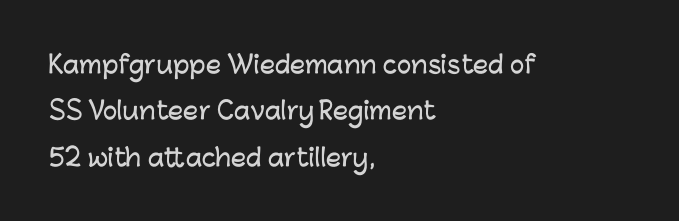
Baseline-to-baseline distance is far greater than the letter height. If you drew a ruler down the left edge, every line would touch it. Italic? Not at all — the glyphs are vertical. Spacing between characters is what you'd get straight out of the box.
